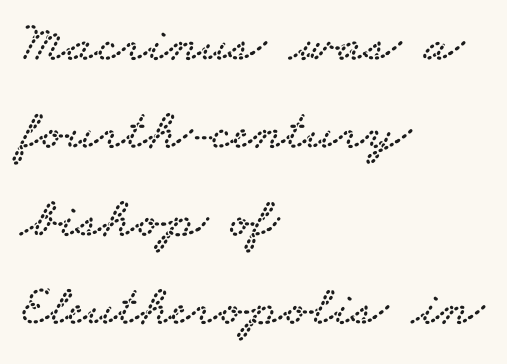
Q: Is the text underlined? A: No.
Q: How is the paragraph aligned? A: Left-aligned.
Q: Is the spacing between letters normal or unusually wide? A: Normal.
Q: Is the spacing between lines tight, normal or loose? A: Normal.
Q: Width (condensed, normal, or wide)? A: Wide.
Q: Stroke contrast? A: Low.
Q: x-height? A: Small.
Q: Monospaced? A: No.
